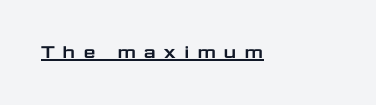
{"italic": "no", "underline": "yes", "letter_spacing": "wide", "letter_spacing_em": 0.3, "glyph_px": 22}
